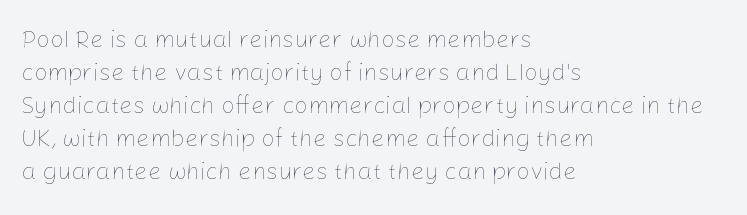
The image shows 24 px text type, upright; set left-aligned, normal line spacing (1.37x), normal letter spacing, not underlined.
